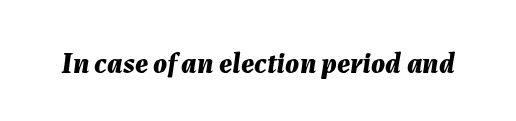
{"italic": "yes", "lean": "right", "slant_degrees": 7, "bold": "yes", "weight": "bold", "width": "normal", "stroke_contrast": "medium", "x_height": "medium", "monospaced": "no", "underline": "no", "letter_spacing": "normal", "letter_spacing_em": 0.0, "glyph_px": 29}
